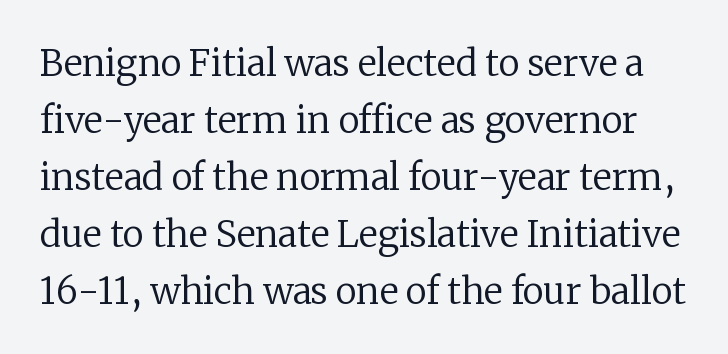
No letter is thick-stroked: the sample isn't bold. It's the straight-up-and-down kind of type. The rendering uses a moderate line-height, typical for paragraphs. The foot of each line stays bare and open. Observe the ordinary spacing: letters are neighbours, not strangers. A typesetter would call this proportional, since set widths differ per character.
